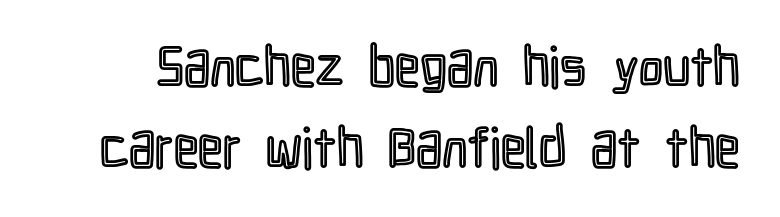
This sample has the flowing, uneven cadence of proportional lettering. Short note: letters normally spaced. How would I describe the line gaps? Plain and ordinary. The area under the type is left untouched. Unlike italic type, these characters show no tilt at all.
